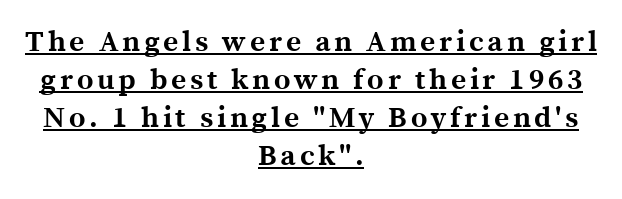
Q: Is the text bold? A: Yes.
Q: Is the text italic (slanted)? A: No, it is upright.
Q: Is the typeface a serif or a sans-serif typeface? A: Serif.
Q: Is the text underlined? A: Yes.
Q: How is the paragraph aligned? A: Centered.
Q: Is the spacing between lines tight, normal or loose? A: Normal.
Q: Width (condensed, normal, or wide)? A: Normal.
Q: x-height? A: Medium.
Q: Monospaced? A: No.
